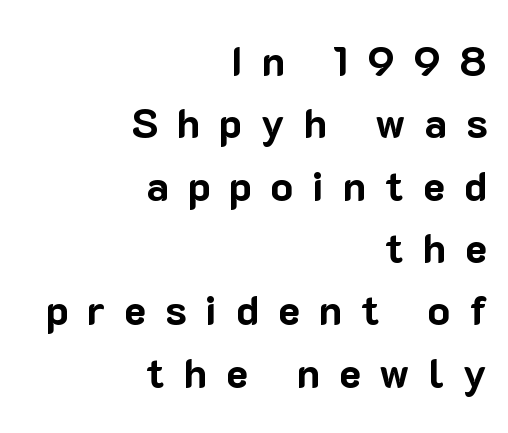
Q: Is the text bold? A: Yes.
Q: Is the text italic (slanted)? A: No, it is upright.
Q: Is the typeface a serif or a sans-serif typeface? A: Sans-serif.
Q: Is the text underlined? A: No.
Q: How is the paragraph aligned? A: Right-aligned.
Q: Is the spacing between letters normal or unusually wide? A: Unusually wide.
Q: Is the spacing between lines tight, normal or loose? A: Normal.
Q: Width (condensed, normal, or wide)? A: Normal.
Q: Stroke contrast? A: Low.
Q: x-height? A: Medium.
Q: Monospaced? A: No.
